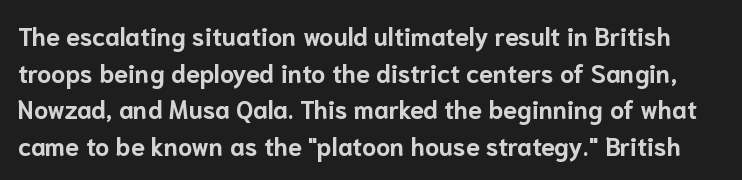
Q: Is the text bold? A: Yes.
Q: Is the text italic (slanted)? A: No, it is upright.
Q: Is the text underlined? A: No.
Q: Is the spacing between letters normal or unusually wide? A: Normal.
Q: Is the spacing between lines tight, normal or loose? A: Normal.
